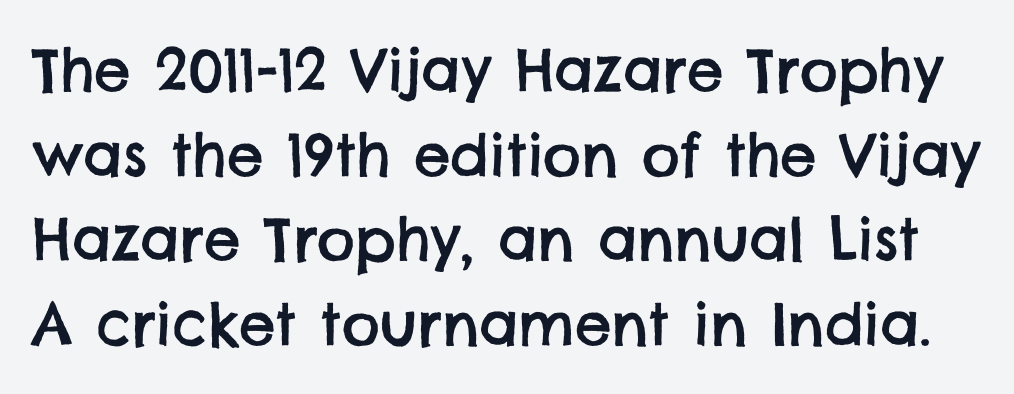
Look at the bottom of the vertical strokes: they stop flat, with no serifs. Quick note: underline off. Do the characters align in a grid? No, the font is proportional. Glyph-to-glyph distance matches everyday printed text.
